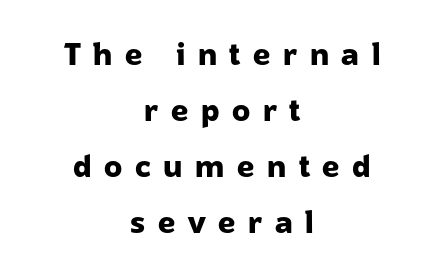
{"serif": "no", "italic": "no", "bold": "yes", "weight": "heavy", "width": "normal", "stroke_contrast": "low", "x_height": "medium", "monospaced": "no", "underline": "no", "align": "center", "line_spacing_ratio": 1.87, "letter_spacing": "wide", "letter_spacing_em": 0.42, "glyph_px": 30}
